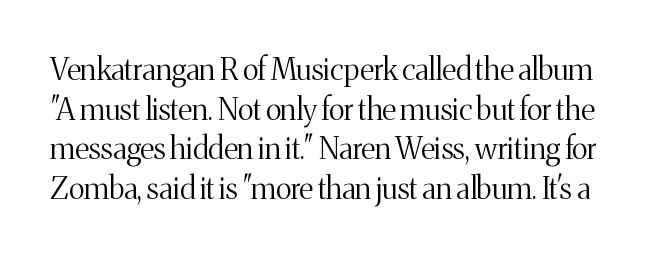
The image shows 30 px light serif type, upright; set normal line spacing (1.32x), normal letter spacing, not underlined; medium stroke contrast and a medium x-height.
